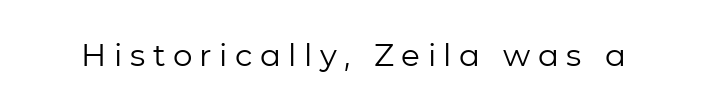
Q: Is the text bold? A: No.
Q: Is the text italic (slanted)? A: No, it is upright.
Q: Is the typeface a serif or a sans-serif typeface? A: Sans-serif.
Q: Is the text underlined? A: No.
Q: Is the spacing between letters normal or unusually wide? A: Unusually wide.
Q: Width (condensed, normal, or wide)? A: Normal.
Q: Stroke contrast? A: Low.
Q: x-height? A: Medium.
Q: Monospaced? A: No.
